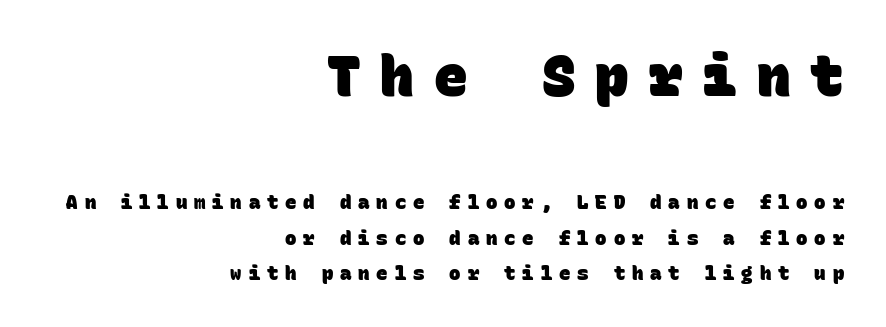
The image shows 56 px heavy sans-serif type, monospaced; set right-aligned, line spacing 1.85x, unusually wide letter spacing (+0.36 em), not underlined; the first (top) block is 2.95x larger; low stroke contrast and a large x-height.
